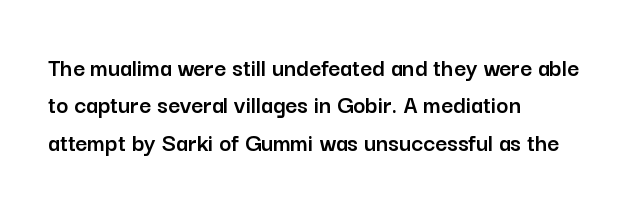
A typesetter would call this zero additional tracking. The string is rendered with underlining switched off. Reading down the block, your eye returns to a fixed left position each line. The lines sit at an ordinary, default distance from one another.
